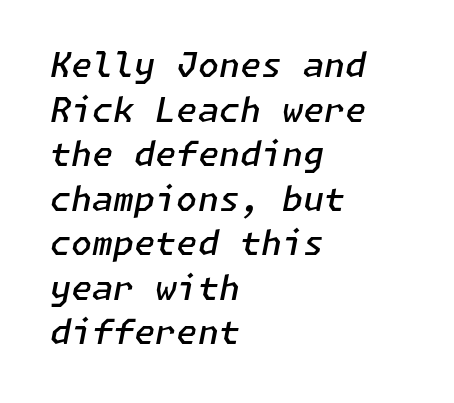
If you measured baseline to baseline, you'd find a middling distance. The typesetter chose a ragged-right arrangement here. Default kerning and tracking; the words read as compact shapes. Lines of text with bare space underneath. Does the lettering tilt? It does — this is italic. The characters look somewhat weighty, a semibold short of true bold.
